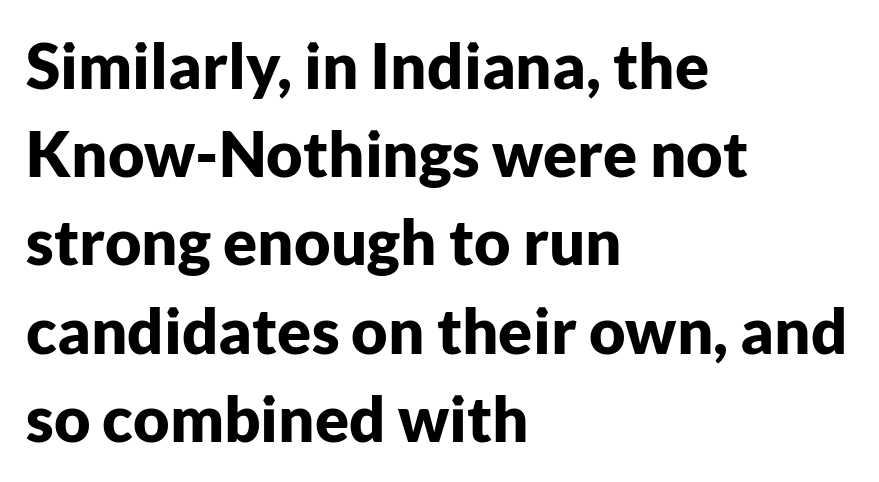
Ordinary non-slanted type is in use. Successive baselines arrive at the customary interval. This sample uses plain, unmodified letter spacing. Weight check: bold — yes, fully. This sample has the flowing, uneven cadence of proportional lettering.
